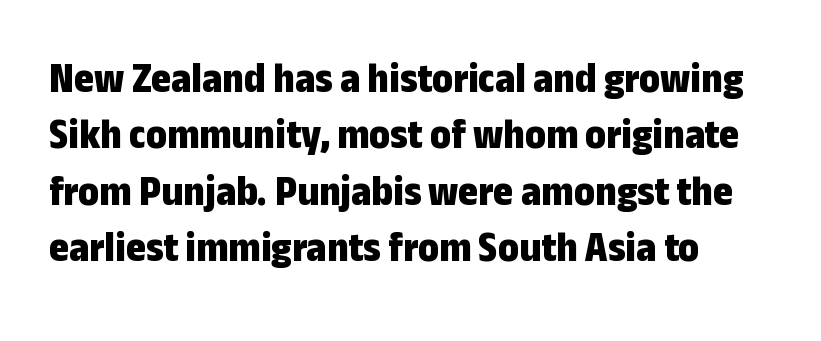
{"serif": "no", "italic": "no", "bold": "yes", "weight": "bold", "width": "condensed", "stroke_contrast": "low", "x_height": "medium", "monospaced": "no", "underline": "no", "align": "left", "line_spacing": "normal", "line_spacing_ratio": 1.31, "letter_spacing": "normal", "letter_spacing_em": 0.0, "glyph_px": 43}
